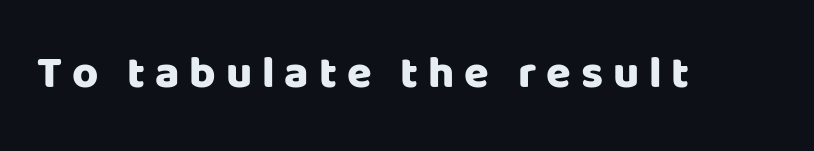
Q: Is the text italic (slanted)? A: No, it is upright.
Q: Is the typeface a serif or a sans-serif typeface? A: Sans-serif.
Q: Is the text underlined? A: No.
Q: Is the spacing between letters normal or unusually wide? A: Unusually wide.
Q: Width (condensed, normal, or wide)? A: Normal.
Q: Stroke contrast? A: Low.
Q: x-height? A: Large.
Q: Monospaced? A: No.
